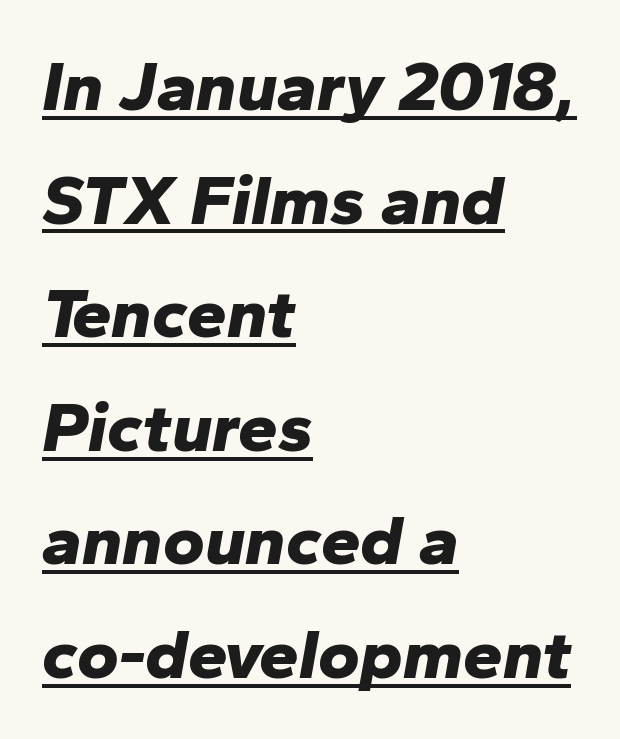
Q: Is the text bold? A: Yes.
Q: Is the text italic (slanted)? A: Yes, it leans right by about 10 degrees.
Q: Is the text underlined? A: Yes.
Q: How is the paragraph aligned? A: Left-aligned.
Q: Is the spacing between letters normal or unusually wide? A: Normal.
Q: Is the spacing between lines tight, normal or loose? A: Normal.
Q: Width (condensed, normal, or wide)? A: Normal.
Q: Stroke contrast? A: Low.
Q: x-height? A: Medium.
Q: Monospaced? A: No.
